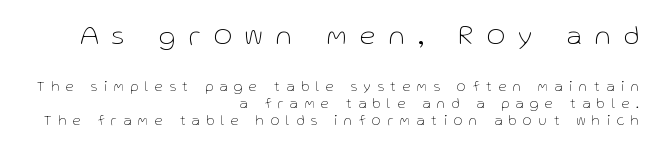
Anything drawn beneath the words? Only blank space. Alignment: flush right. These lines were composed using upright roman letters. Reading top to bottom, the characters get smaller at the block break. Think of a printed novel: that variable character pitch is what you see here. This is not heavy type; no bold has been used.
